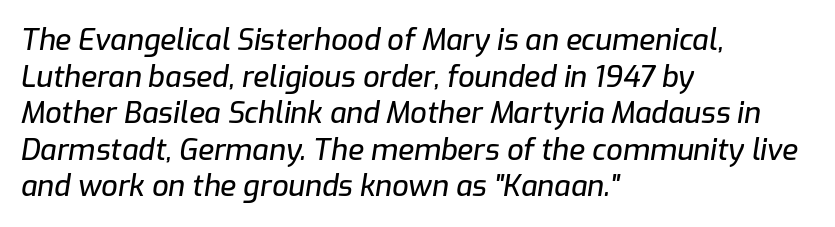
The image shows 29 px text type, italic (leaning right); set left-aligned, normal line spacing (1.26x), normal letter spacing, not underlined; low stroke contrast and a medium x-height.
